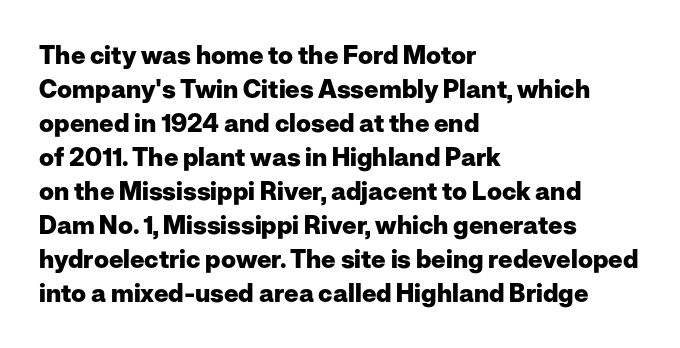
{"italic": "no", "bold": "yes", "underline": "no", "align": "left", "line_spacing": "normal", "line_spacing_ratio": 1.36, "letter_spacing": "normal", "letter_spacing_em": 0.0, "glyph_px": 25}
